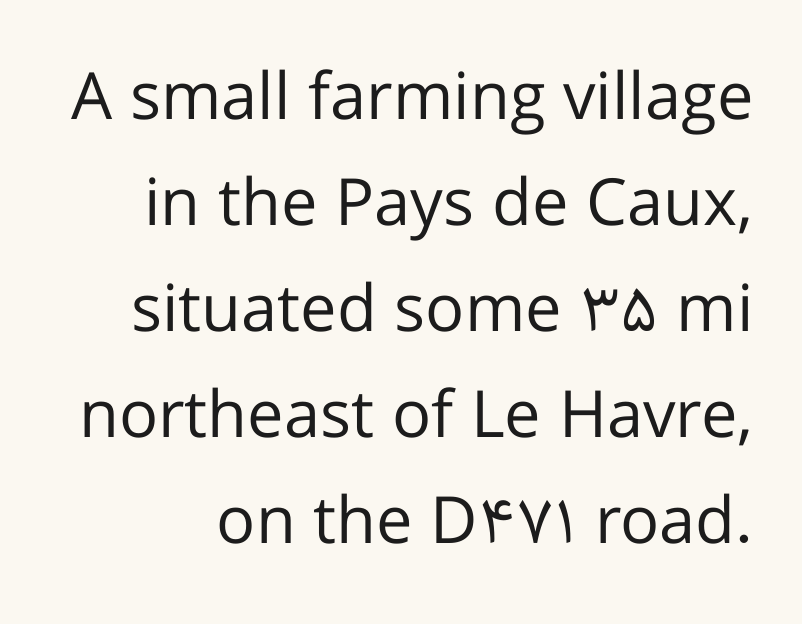
{"serif": "no", "italic": "no", "bold": "no", "weight": "regular", "width": "normal", "stroke_contrast": "low", "x_height": "medium", "monospaced": "no", "underline": "no", "line_spacing": "normal", "line_spacing_ratio": 1.63, "letter_spacing": "normal", "letter_spacing_em": 0.0, "glyph_px": 65}
